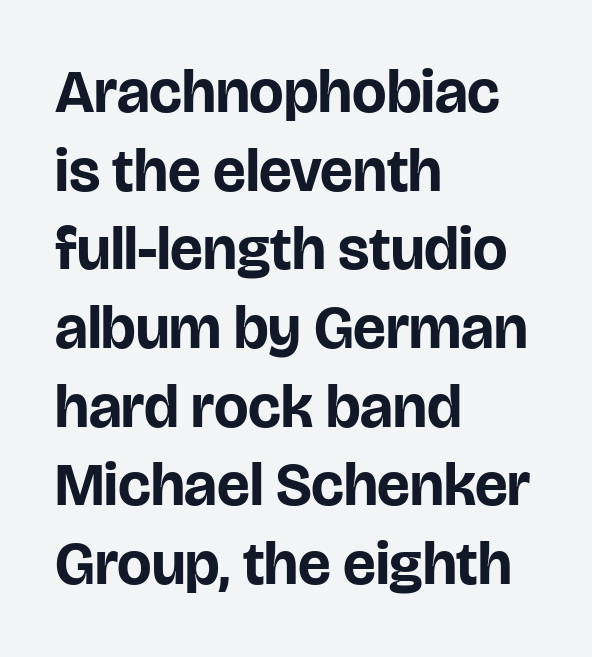
{"serif": "no", "italic": "no", "bold": "yes", "weight": "bold", "width": "normal", "stroke_contrast": "low", "x_height": "large", "monospaced": "no", "underline": "no", "align": "left", "line_spacing": "normal", "line_spacing_ratio": 1.29, "letter_spacing": "normal", "letter_spacing_em": 0.0, "glyph_px": 61}
